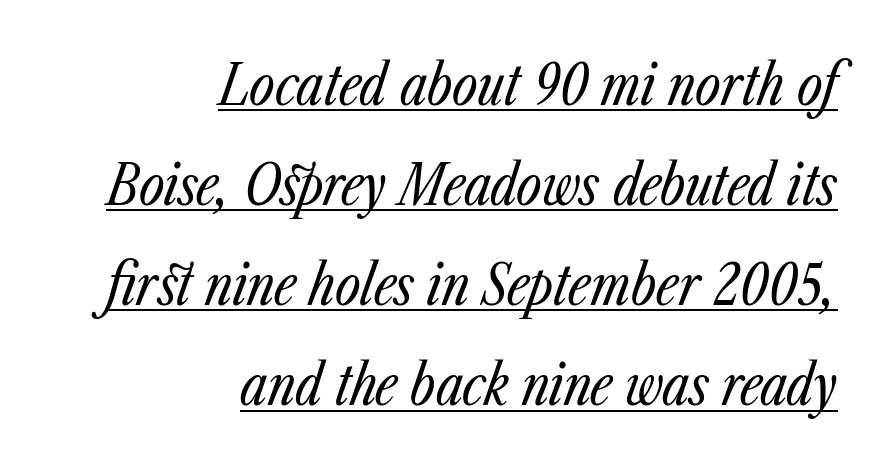
Q: Is the text bold? A: No.
Q: Is the text italic (slanted)? A: Yes, it leans right by about 23 degrees.
Q: Is the text underlined? A: Yes.
Q: How is the paragraph aligned? A: Right-aligned.
Q: Is the spacing between letters normal or unusually wide? A: Normal.
Q: Width (condensed, normal, or wide)? A: Condensed.
Q: Stroke contrast? A: Low.
Q: x-height? A: Medium.
Q: Monospaced? A: No.
